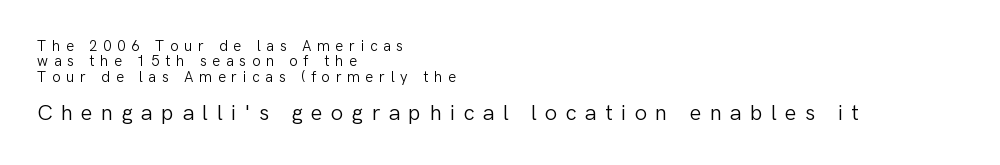
The image shows 22 px text type, upright; set left-aligned, tight line spacing (1.02x), unusually wide letter spacing (+0.38 em), not underlined; the second (bottom) block is 1.47x larger.
